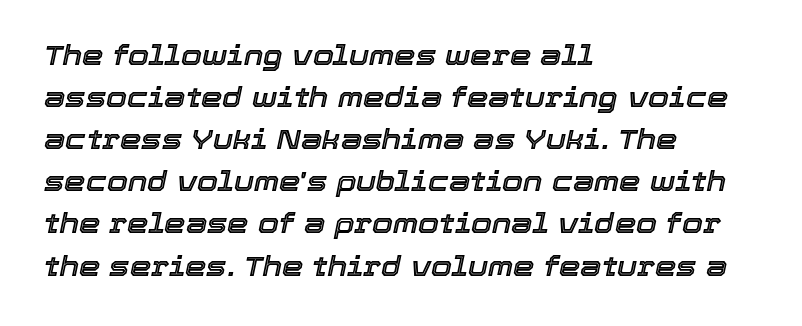
The image shows 27 px text type, italic (leaning right); set left-aligned, normal line spacing (1.56x), normal letter spacing, not underlined.
